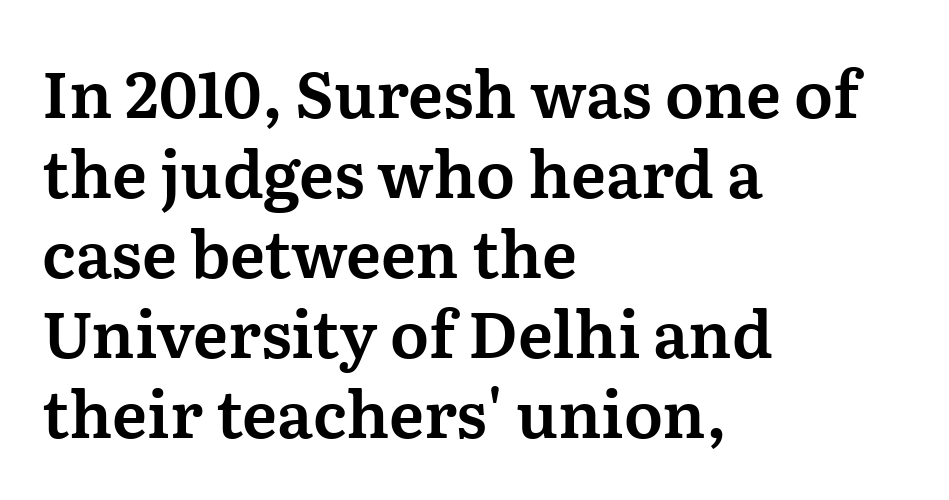
The image shows 64 px serif type, upright; set left-aligned, normal line spacing (1.25x), normal letter spacing, not underlined; medium stroke contrast and a medium x-height.
